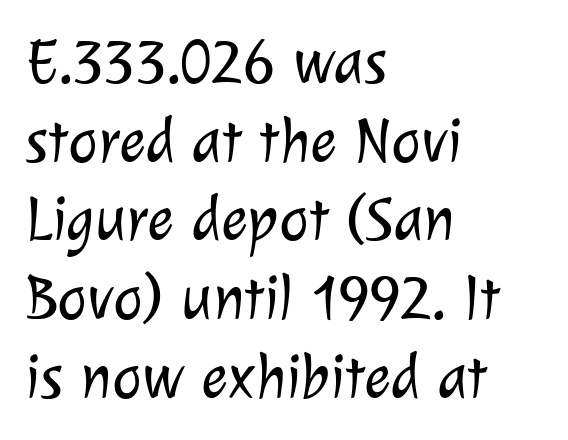
Q: Is the text bold? A: No.
Q: Is the typeface a serif or a sans-serif typeface? A: Sans-serif.
Q: Is the text underlined? A: No.
Q: How is the paragraph aligned? A: Left-aligned.
Q: Is the spacing between letters normal or unusually wide? A: Normal.
Q: Is the spacing between lines tight, normal or loose? A: Normal.
Q: Width (condensed, normal, or wide)? A: Normal.
Q: Stroke contrast? A: Low.
Q: x-height? A: Medium.
Q: Monospaced? A: No.
